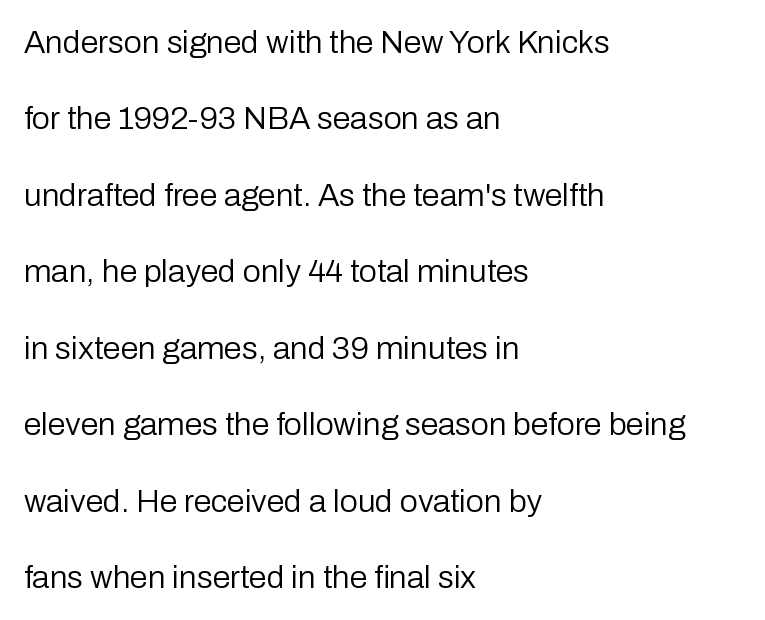
The image shows 32 px regular-weight sans-serif type, upright; set left-aligned, loose line spacing (2.39x), normal letter spacing, not underlined; low stroke contrast and a medium x-height.
